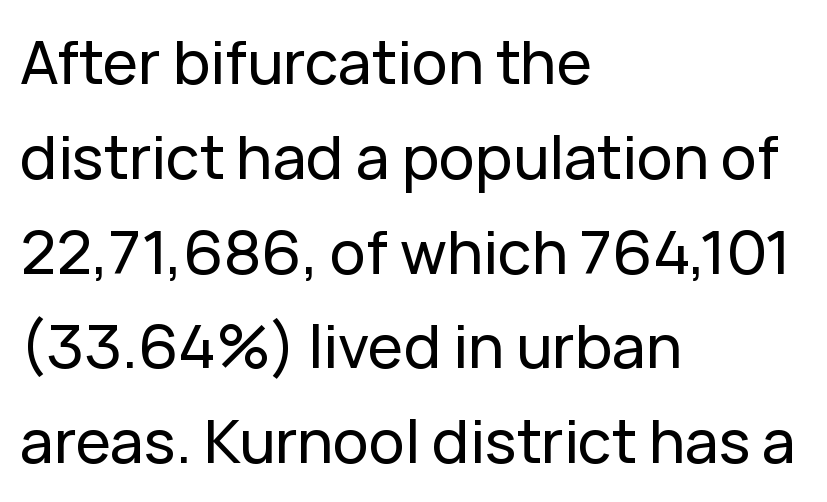
{"serif": "no", "italic": "no", "width": "normal", "stroke_contrast": "low", "x_height": "medium", "monospaced": "no", "underline": "no", "align": "left", "line_spacing": "normal", "line_spacing_ratio": 1.58, "letter_spacing": "normal", "letter_spacing_em": 0.0, "glyph_px": 60}
